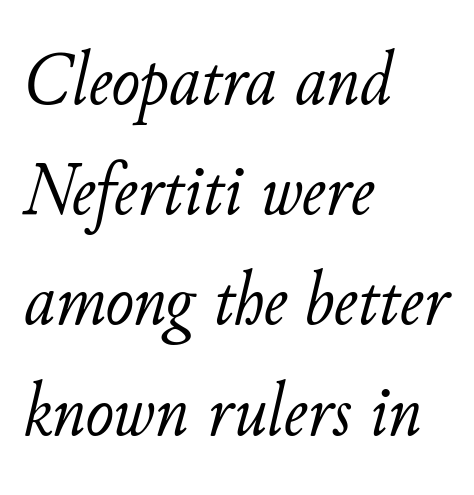
{"italic": "yes", "lean": "right", "slant_degrees": 11, "bold": "no", "weight": "light", "width": "normal", "stroke_contrast": "low", "x_height": "small", "monospaced": "no", "underline": "no", "align": "left", "line_spacing": "normal", "line_spacing_ratio": 1.45, "letter_spacing": "normal", "letter_spacing_em": 0.0, "glyph_px": 76}
